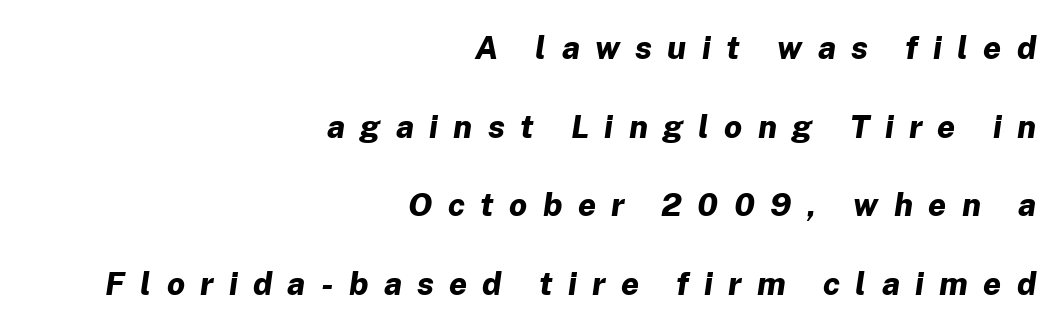
Q: Is the text bold? A: Yes.
Q: Is the text italic (slanted)? A: Yes, it leans right by about 8 degrees.
Q: Is the text underlined? A: No.
Q: How is the paragraph aligned? A: Right-aligned.
Q: Is the spacing between letters normal or unusually wide? A: Unusually wide.
Q: Is the spacing between lines tight, normal or loose? A: Loose.
Q: Width (condensed, normal, or wide)? A: Normal.
Q: Stroke contrast? A: Low.
Q: x-height? A: Medium.
Q: Monospaced? A: No.
